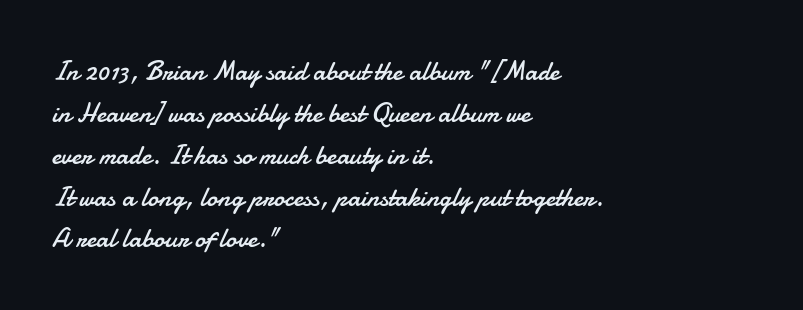
Q: Is the text bold? A: No.
Q: Is the text italic (slanted)? A: Yes.
Q: Is the text underlined? A: No.
Q: How is the paragraph aligned? A: Left-aligned.
Q: Is the spacing between letters normal or unusually wide? A: Normal.
Q: Is the spacing between lines tight, normal or loose? A: Normal.
